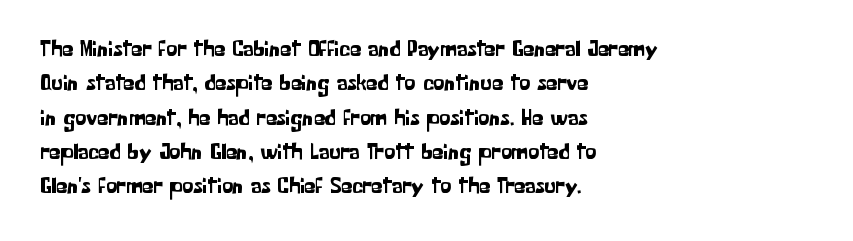
The image shows 22 px text type, upright; set left-aligned, normal line spacing (1.56x), normal letter spacing, not underlined.
